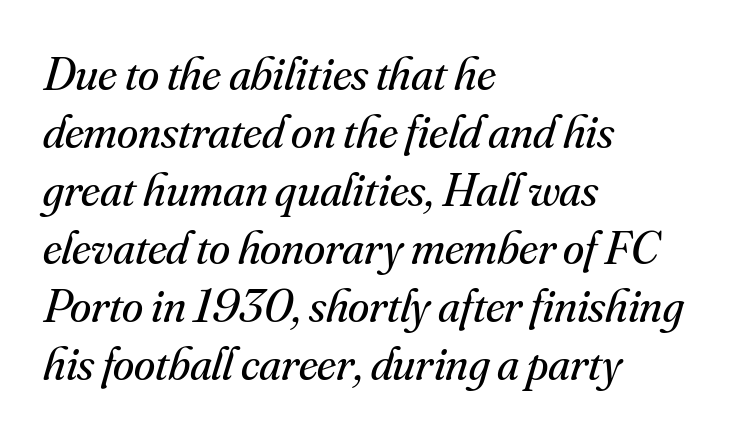
{"serif": "yes", "italic": "yes", "lean": "right", "slant_degrees": 16, "bold": "no", "weight": "regular", "width": "normal", "stroke_contrast": "medium", "x_height": "small", "monospaced": "no", "underline": "no", "align": "left", "line_spacing_ratio": 1.21, "letter_spacing": "normal", "letter_spacing_em": 0.0, "glyph_px": 48}
